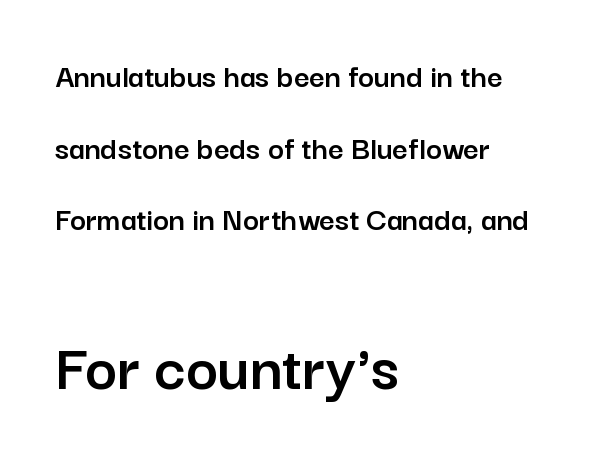
The image shows 68 px sans-serif type, upright; set left-aligned, loose line spacing (2.11x), normal letter spacing, not underlined; the second (bottom) block is 2.0x larger; low stroke contrast and a medium x-height.
